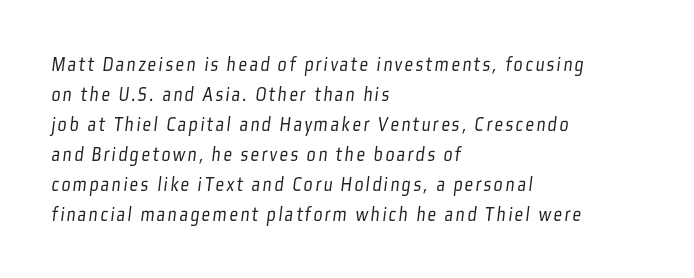
Q: Is the text bold? A: No.
Q: Is the text underlined? A: No.
Q: How is the paragraph aligned? A: Left-aligned.
Q: Is the spacing between lines tight, normal or loose? A: Normal.
